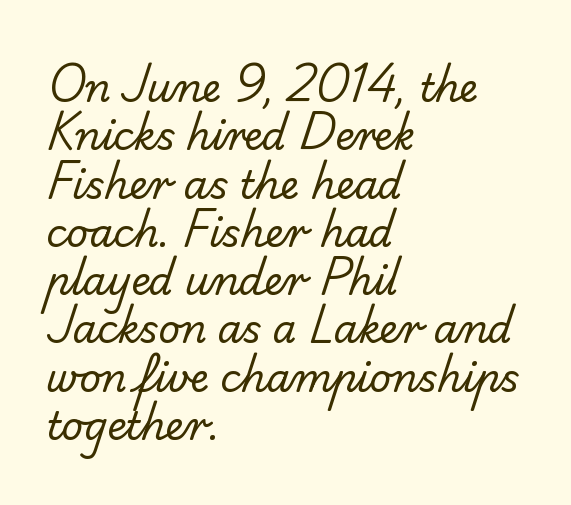
{"serif": "no", "bold": "no", "weight": "regular", "width": "normal", "stroke_contrast": "low", "x_height": "small", "monospaced": "no", "underline": "no", "align": "left", "line_spacing": "normal", "line_spacing_ratio": 1.27, "letter_spacing": "normal", "letter_spacing_em": 0.0, "glyph_px": 38}
